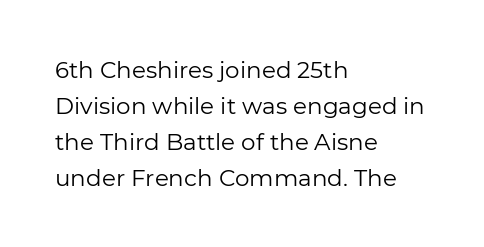
Q: Is the text bold? A: No.
Q: Is the text italic (slanted)? A: No, it is upright.
Q: Is the text underlined? A: No.
Q: How is the paragraph aligned? A: Left-aligned.
Q: Is the spacing between letters normal or unusually wide? A: Normal.
Q: Is the spacing between lines tight, normal or loose? A: Normal.
